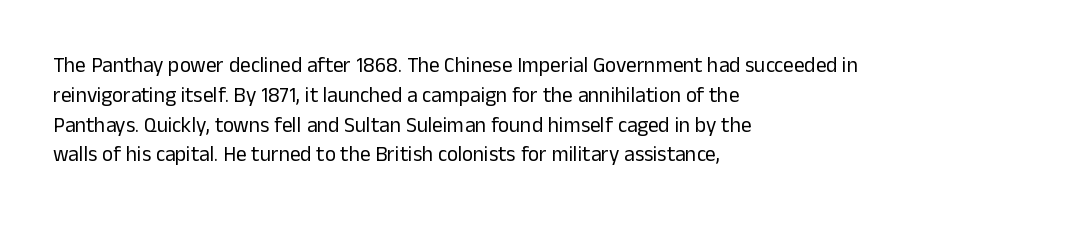
The image shows 21 px text type, upright; set left-aligned, normal line spacing (1.42x), normal letter spacing, not underlined.
